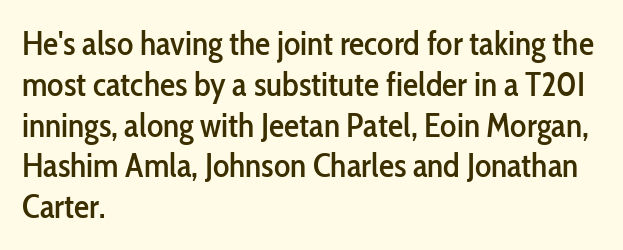
Q: Is the text italic (slanted)? A: No, it is upright.
Q: Is the typeface a serif or a sans-serif typeface? A: Sans-serif.
Q: Is the text underlined? A: No.
Q: How is the paragraph aligned? A: Left-aligned.
Q: Is the spacing between letters normal or unusually wide? A: Normal.
Q: Width (condensed, normal, or wide)? A: Condensed.
Q: Stroke contrast? A: Low.
Q: x-height? A: Medium.
Q: Monospaced? A: No.
